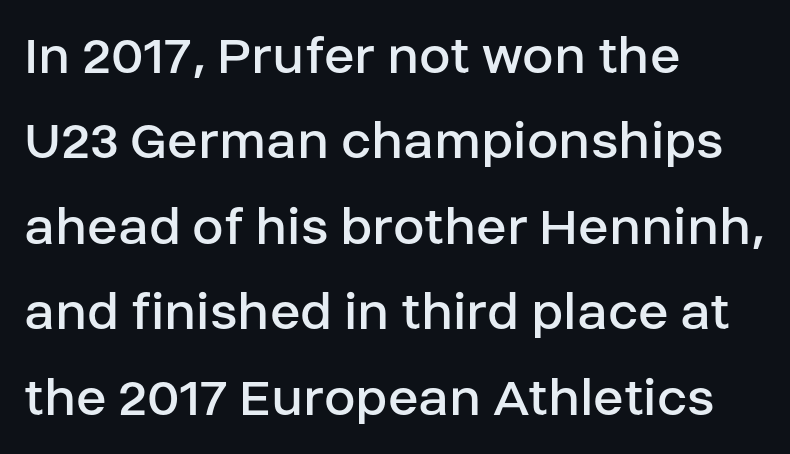
Horizontally, the lines are justified to the leading edge only. You could call the tracking neutral — neither tight nor loose. Here the designer chose a conventional face with non-uniform glyph widths. Weight: regular or lighter. The baseline area is clear.
